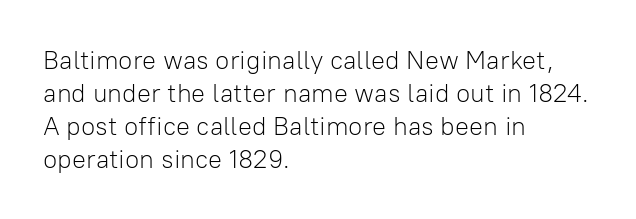
The image shows 26 px text type, upright; set left-aligned, normal line spacing (1.27x), normal letter spacing, not underlined.
